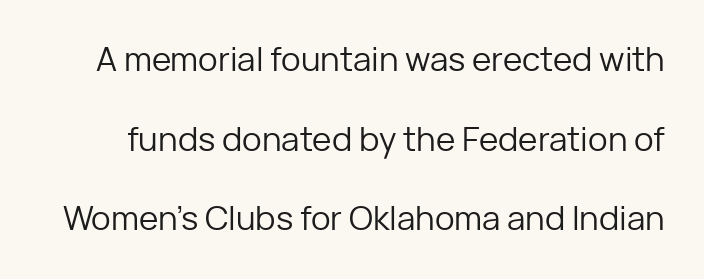
The image shows 33 px regular-weight sans-serif type, upright; set loose line spacing (2.41x), normal letter spacing, not underlined; low stroke contrast and a medium x-height.
